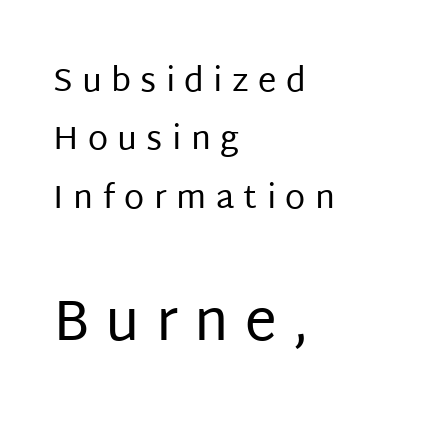
The image shows 57 px regular-weight sans-serif type, upright; set left-aligned, line spacing 1.77x, unusually wide letter spacing (+0.28 em), not underlined; the second (bottom) block is 1.73x larger; low stroke contrast and a large x-height.
